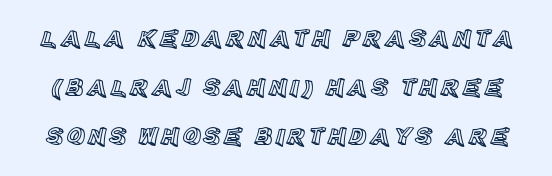
Each new line begins a long way beneath the previous one. The area under the type is left untouched.
